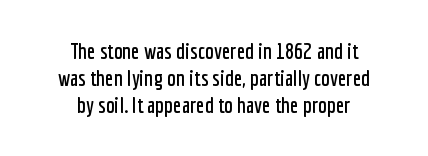
{"italic": "no", "underline": "no", "align": "center", "line_spacing_ratio": 1.22, "letter_spacing": "normal", "letter_spacing_em": 0.0, "glyph_px": 22}
